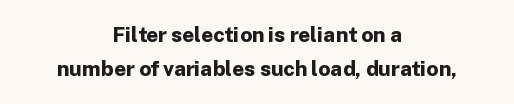
{"italic": "no", "bold": "yes", "underline": "no", "align": "center", "line_spacing": "normal", "line_spacing_ratio": 1.63, "letter_spacing": "normal", "letter_spacing_em": 0.0, "glyph_px": 21}
